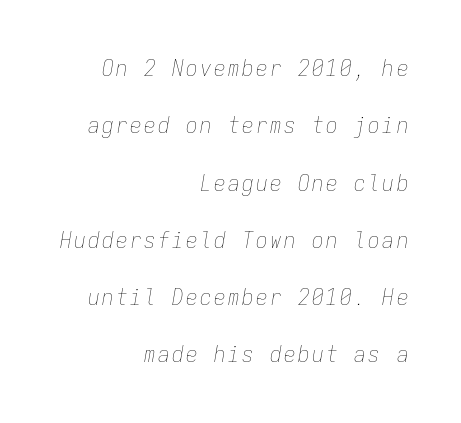
Tall strokes in this sample are angled rather than plumb. Decoration check: the copy has no underline. Rows of type keep a wide berth in the vertical direction. Visually the block forms a straight wall on the right and a jagged coastline on the left.
